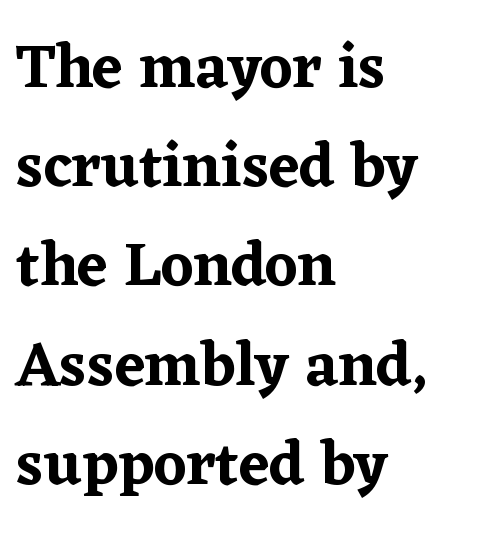
The image shows 62 px serif type, upright; set left-aligned, normal line spacing (1.6x), normal letter spacing, not underlined; low stroke contrast and a medium x-height.
